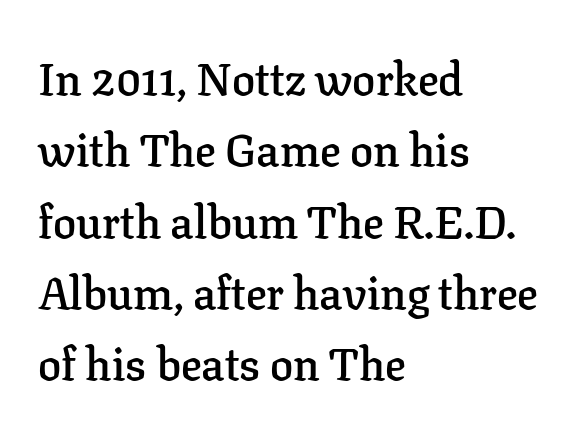
The line-height multiplier appears to be the usual default. The area under the type is left untouched. Is this a sans? No — the strokes have serifs. Compared with a centered layout, this one pins lines to the left instead. Looks like regular typesetting: each glyph gets only the width it needs.
